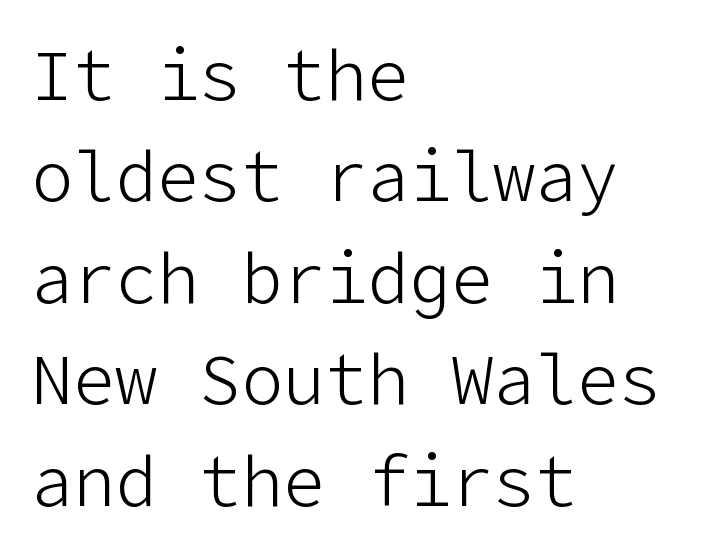
{"serif": "no", "italic": "no", "bold": "no", "weight": "light", "width": "normal", "stroke_contrast": "low", "x_height": "medium", "underline": "no", "align": "left", "line_spacing": "normal", "line_spacing_ratio": 1.45, "letter_spacing": "normal", "letter_spacing_em": 0.0, "glyph_px": 70}
